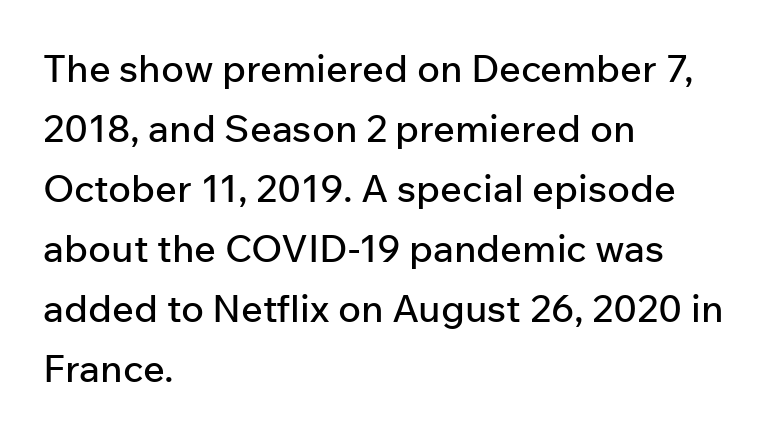
{"serif": "no", "italic": "no", "width": "normal", "stroke_contrast": "low", "x_height": "medium", "monospaced": "no", "underline": "no", "align": "left", "line_spacing": "normal", "line_spacing_ratio": 1.58, "letter_spacing": "normal", "letter_spacing_em": 0.0, "glyph_px": 38}
